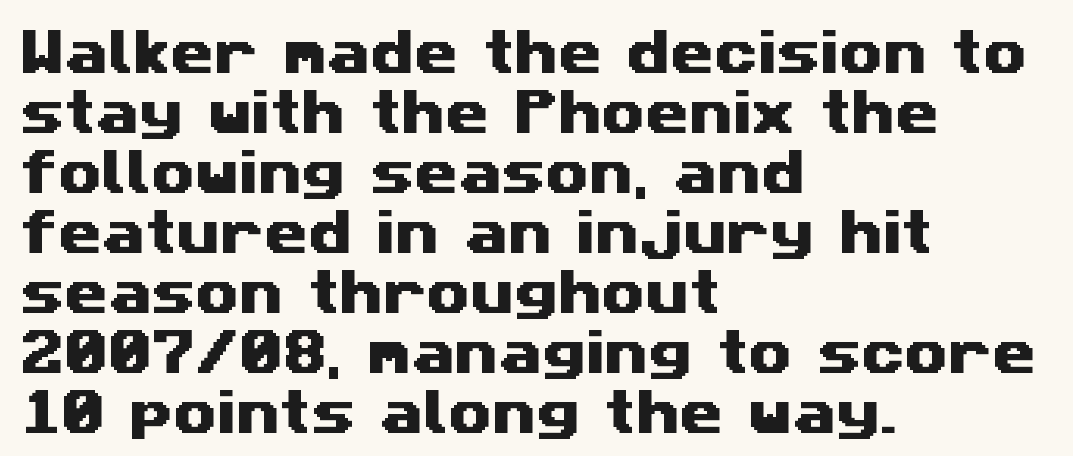
{"serif": "no", "width": "wide", "stroke_contrast": "medium", "x_height": "medium", "monospaced": "no", "underline": "no", "align": "left", "line_spacing_ratio": 1.2, "letter_spacing": "normal", "letter_spacing_em": 0.0, "glyph_px": 50}
